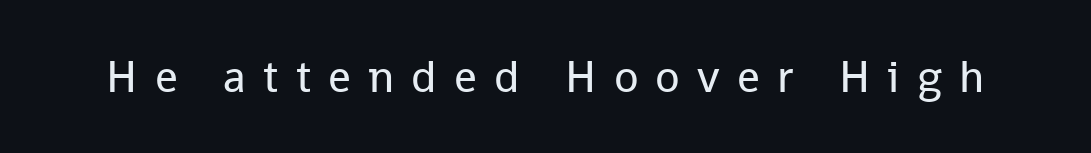
The image shows 45 px regular-weight sans-serif type, upright; set unusually wide letter spacing (+0.38 em), not underlined; low stroke contrast and a medium x-height.
